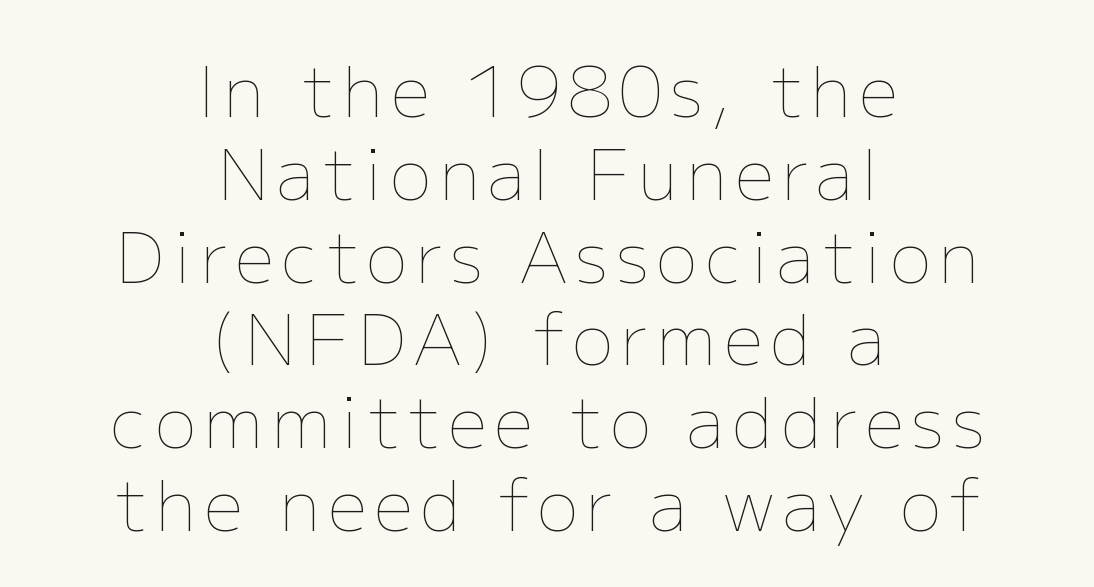
{"italic": "no", "bold": "no", "weight": "thin", "width": "normal", "stroke_contrast": "low", "x_height": "medium", "monospaced": "no", "underline": "no", "align": "center", "line_spacing_ratio": 1.2, "glyph_px": 69}
